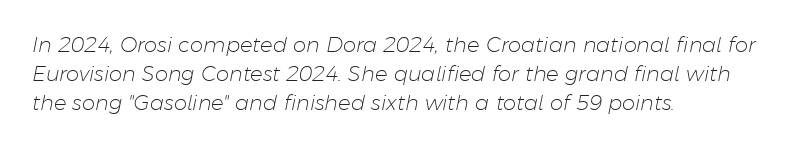
{"italic": "yes", "lean": "right", "slant_degrees": 11, "bold": "no", "underline": "no", "align": "left", "line_spacing": "normal", "line_spacing_ratio": 1.38, "letter_spacing": "normal", "letter_spacing_em": 0.0, "glyph_px": 21}
